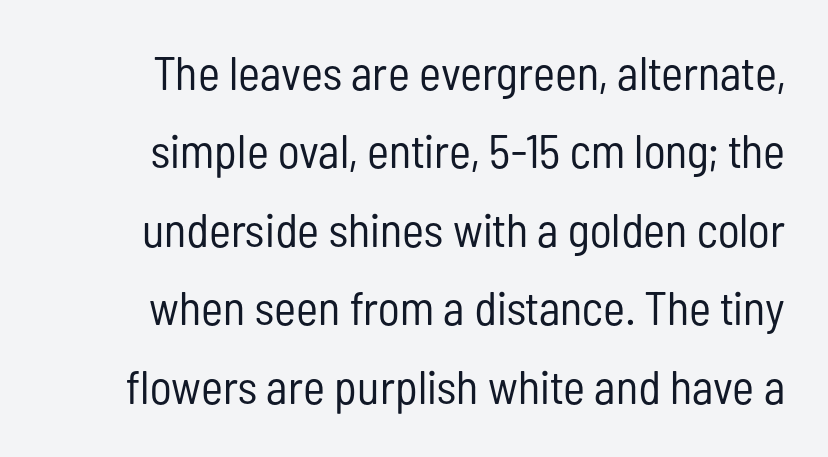
{"serif": "no", "italic": "no", "bold": "no", "weight": "regular", "width": "condensed", "stroke_contrast": "low", "x_height": "medium", "monospaced": "no", "underline": "no", "line_spacing": "normal", "line_spacing_ratio": 1.67, "letter_spacing": "normal", "letter_spacing_em": 0.0, "glyph_px": 47}
